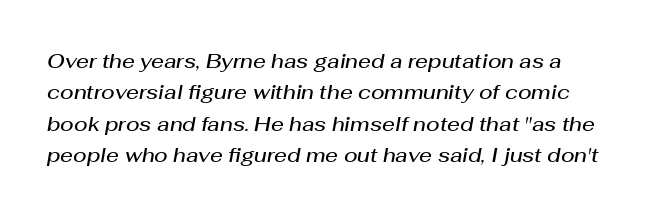
The image shows 20 px text type, italic (leaning right); set left-aligned, normal line spacing (1.57x), normal letter spacing, not underlined.
